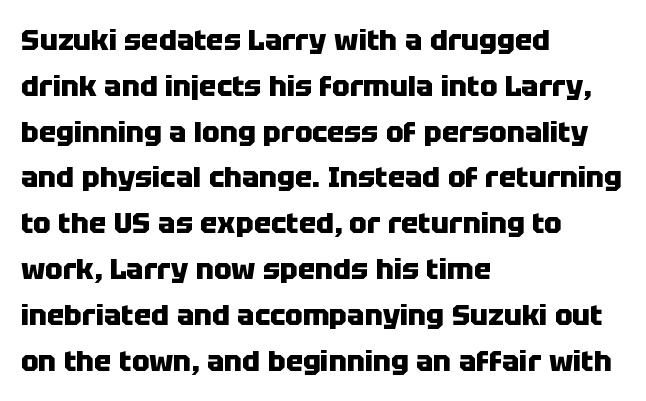
Q: Is the text bold? A: Yes.
Q: Is the text italic (slanted)? A: No, it is upright.
Q: Is the typeface a serif or a sans-serif typeface? A: Sans-serif.
Q: Is the text underlined? A: No.
Q: How is the paragraph aligned? A: Left-aligned.
Q: Is the spacing between letters normal or unusually wide? A: Normal.
Q: Is the spacing between lines tight, normal or loose? A: Normal.
Q: Width (condensed, normal, or wide)? A: Normal.
Q: Stroke contrast? A: Low.
Q: x-height? A: Large.
Q: Monospaced? A: No.
